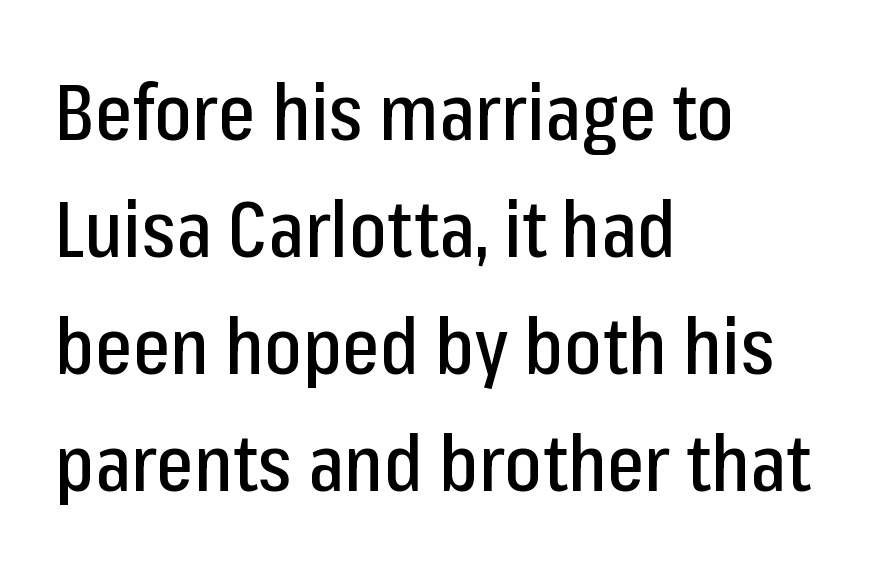
Q: Is the text italic (slanted)? A: No, it is upright.
Q: Is the typeface a serif or a sans-serif typeface? A: Sans-serif.
Q: Is the text underlined? A: No.
Q: How is the paragraph aligned? A: Left-aligned.
Q: Is the spacing between letters normal or unusually wide? A: Normal.
Q: Is the spacing between lines tight, normal or loose? A: Normal.
Q: Width (condensed, normal, or wide)? A: Condensed.
Q: Stroke contrast? A: Low.
Q: x-height? A: Medium.
Q: Monospaced? A: No.
